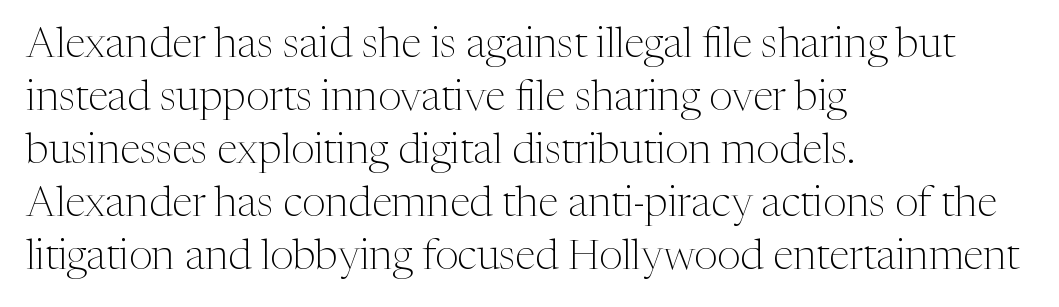
Horizontal alignment here is leftward, the default for most running prose. Stroke terminals: seriffed. Do the characters align in a grid? No, the font is proportional. Upright lettering throughout. The line-height multiplier appears to be the usual default. On a weight scale, this lands at 450 or below.
